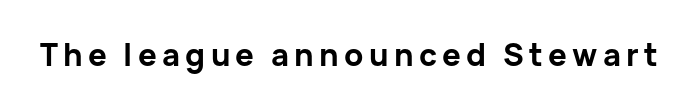
Plenty of ink on the page — the face is bold. The glyphs are unaccompanied by any horizontal stroke below them. Regarding serifs, this sample does without them. The type sits square on the baseline with zero lean.
